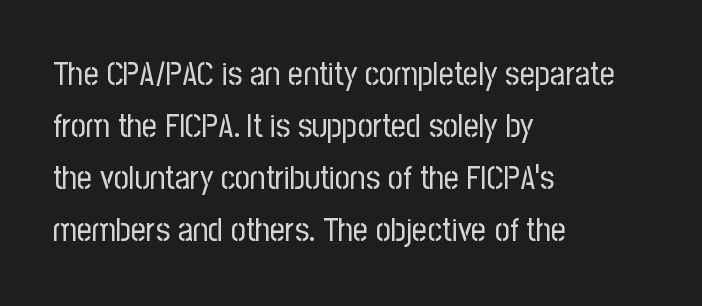
The image shows 33 px regular-weight, condensed sans-serif type, upright; set left-aligned, normal line spacing (1.58x), normal letter spacing, not underlined; low stroke contrast and a medium x-height.
